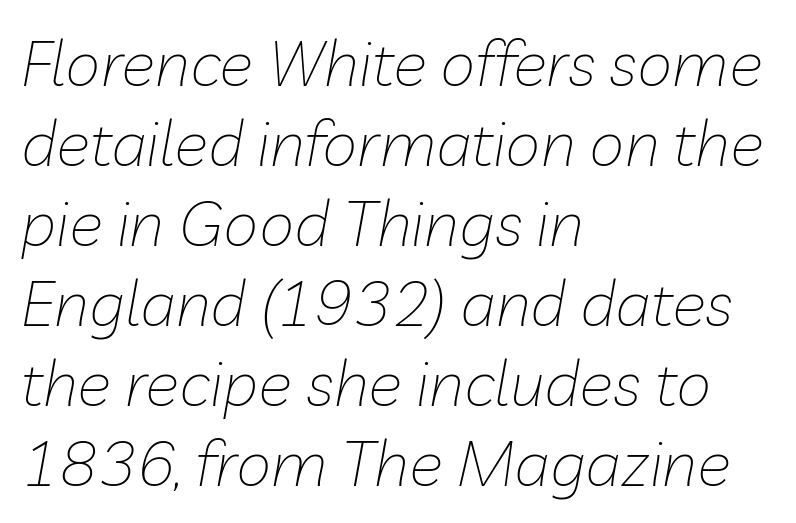
{"italic": "yes", "lean": "right", "slant_degrees": 10, "bold": "no", "weight": "thin", "width": "normal", "stroke_contrast": "low", "x_height": "medium", "monospaced": "no", "underline": "no", "align": "left", "line_spacing": "normal", "line_spacing_ratio": 1.25, "letter_spacing": "normal", "letter_spacing_em": 0.0, "glyph_px": 64}
